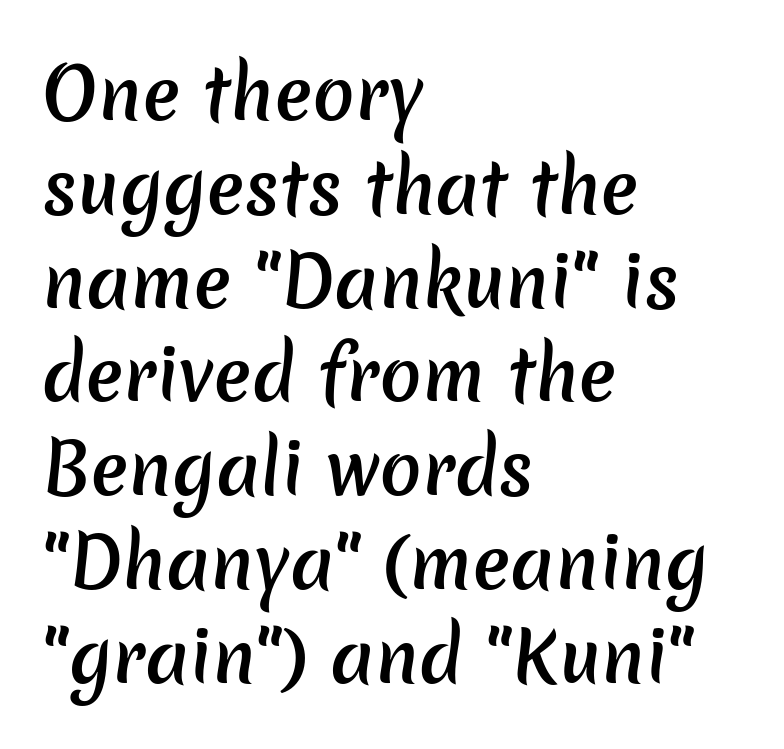
Q: Is the text bold? A: Semi-bold.
Q: Is the typeface a serif or a sans-serif typeface? A: Sans-serif.
Q: Is the text underlined? A: No.
Q: How is the paragraph aligned? A: Left-aligned.
Q: Is the spacing between letters normal or unusually wide? A: Normal.
Q: Is the spacing between lines tight, normal or loose? A: Normal.
Q: Width (condensed, normal, or wide)? A: Normal.
Q: Stroke contrast? A: Low.
Q: x-height? A: Medium.
Q: Monospaced? A: No.
